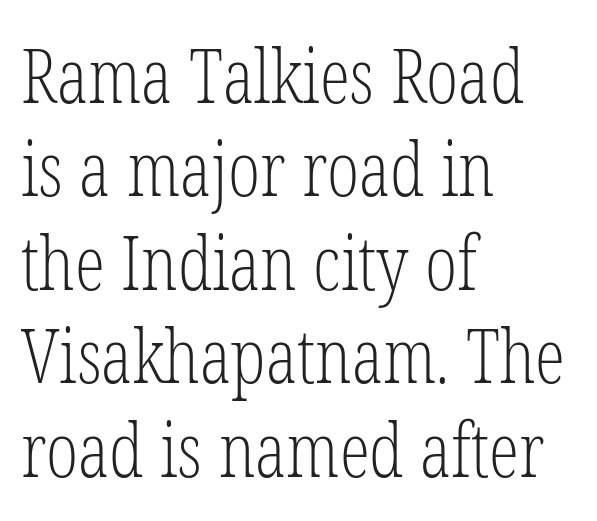
Line beginnings align vertically; line endings do not. Is the letter spacing exaggerated? No — it looks like the ordinary default. This is the regular roman posture of the typeface. Rule under the text: the space is simply empty. The face used here is seriffed, in the tradition of book romans. No extra ink here — the face is not bold.
